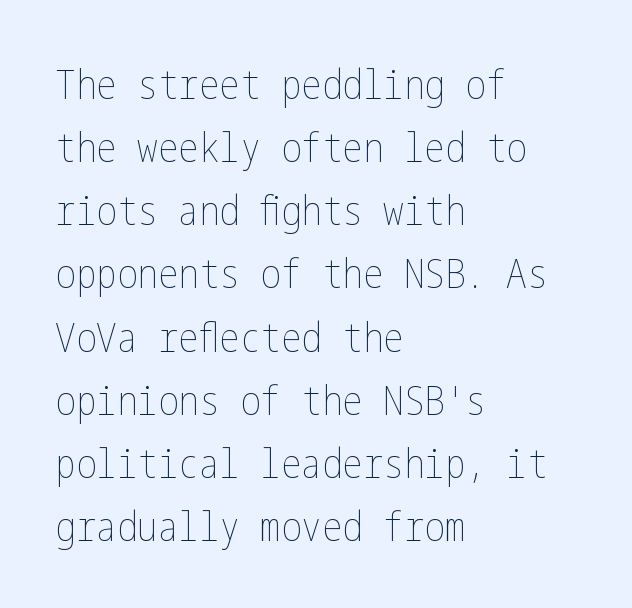
Q: Is the text bold? A: No.
Q: Is the text italic (slanted)? A: No, it is upright.
Q: Is the text underlined? A: No.
Q: How is the paragraph aligned? A: Left-aligned.
Q: Is the spacing between letters normal or unusually wide? A: Normal.
Q: Is the spacing between lines tight, normal or loose? A: Normal.
Q: Width (condensed, normal, or wide)? A: Condensed.
Q: Stroke contrast? A: Low.
Q: x-height? A: Medium.
